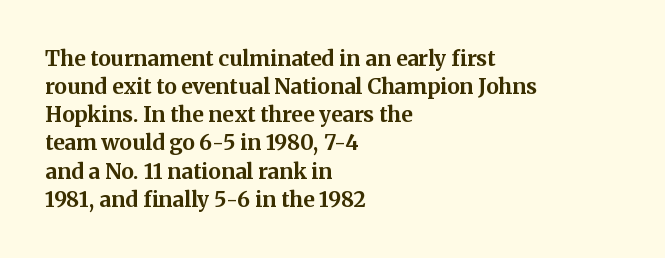
Anything drawn beneath the words? Only blank space. Evenly set lines give the paragraph a standard silhouette. In CSS terms this would be text-align: left. The font's upright variant was chosen for this text. Strokes here are thick enough to call this a true bold.
